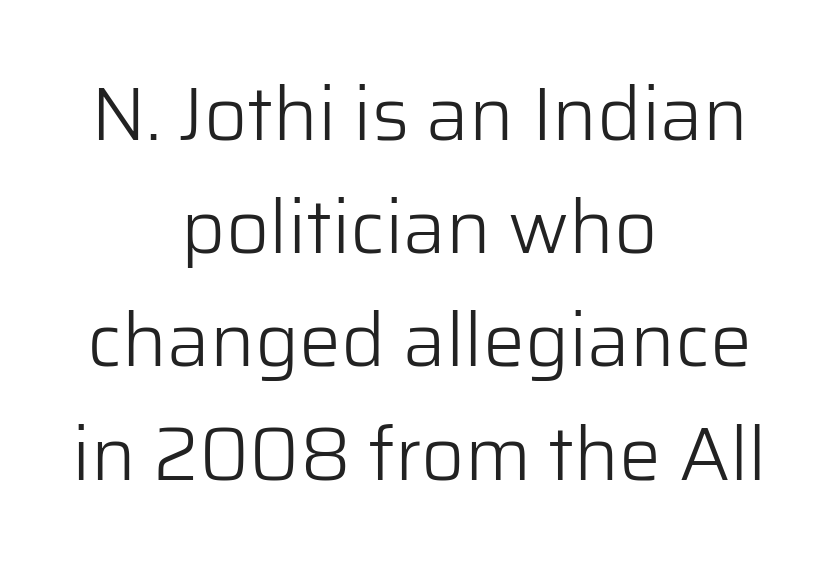
{"serif": "no", "italic": "no", "bold": "no", "weight": "light", "width": "normal", "stroke_contrast": "low", "x_height": "medium", "monospaced": "no", "underline": "no", "align": "center", "line_spacing": "normal", "line_spacing_ratio": 1.51, "letter_spacing": "normal", "letter_spacing_em": 0.0, "glyph_px": 75}
